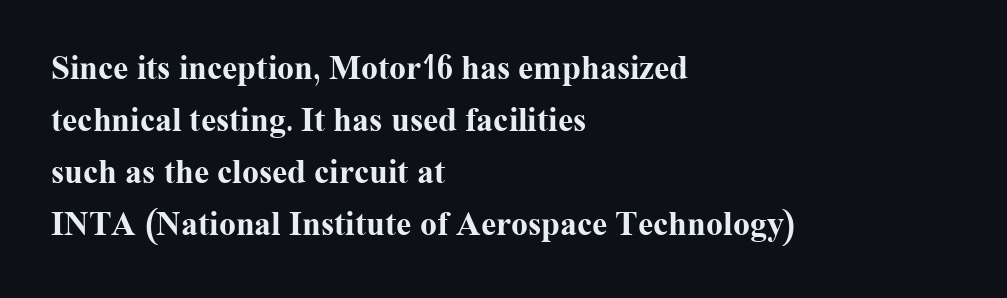
Q: Is the text bold? A: Yes.
Q: Is the text italic (slanted)? A: No, it is upright.
Q: Is the typeface a serif or a sans-serif typeface? A: Serif.
Q: Is the text underlined? A: No.
Q: How is the paragraph aligned? A: Left-aligned.
Q: Is the spacing between letters normal or unusually wide? A: Normal.
Q: Is the spacing between lines tight, normal or loose? A: Normal.
Q: Width (condensed, normal, or wide)? A: Normal.
Q: Stroke contrast? A: Medium.
Q: x-height? A: Medium.
Q: Monospaced? A: No.
